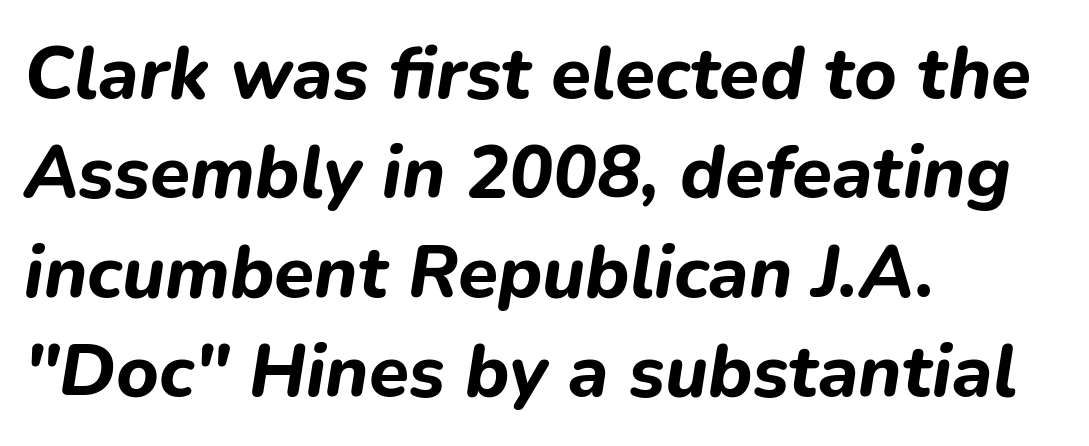
Rows of type keep a routine distance in the vertical direction. Weight check: bold — yes, fully. Characters are canted at an angle relative to the baseline's perpendicular. These lines are rendered in a variable-pitch font. There is no visible air inserted between adjacent glyphs. This rendering uses left alignment, leaving the right contour irregular.
